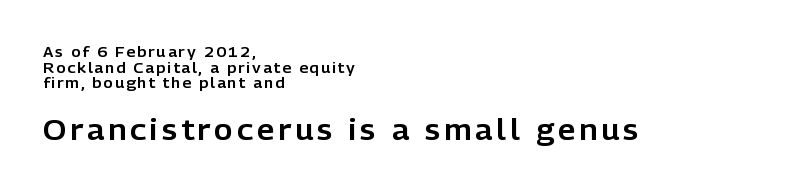
Letters rest on an invisible, unmarked baseline. Very little white space separates one row of letters from the next. It's the straight-up-and-down kind of type. Looks like regular typesetting: each glyph gets only the width it needs. Teacher's note: observe the even left margin — that is flush-left alignment. A student would notice the bottom passage is typeset larger than what precedes it.
